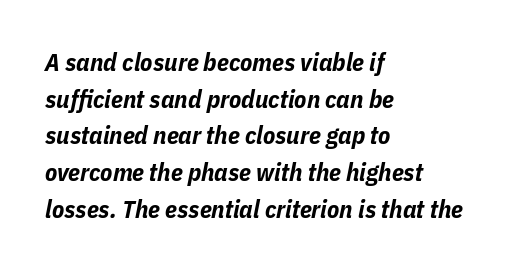
Q: Is the text bold? A: Yes.
Q: Is the text italic (slanted)? A: Yes, it leans right by about 11 degrees.
Q: Is the text underlined? A: No.
Q: How is the paragraph aligned? A: Left-aligned.
Q: Is the spacing between letters normal or unusually wide? A: Normal.
Q: Is the spacing between lines tight, normal or loose? A: Normal.
